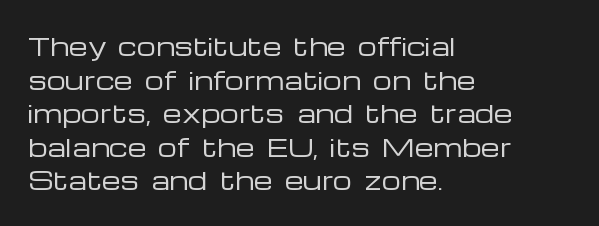
Does the copy run flush right? No — it runs flush left. Does extra space separate the letters? No, they use regular spacing. The letters look calm and open, with moderate or lighter stems. Beneath every word, the page is bare. Normally led — the rows are evenly, conventionally spaced.
